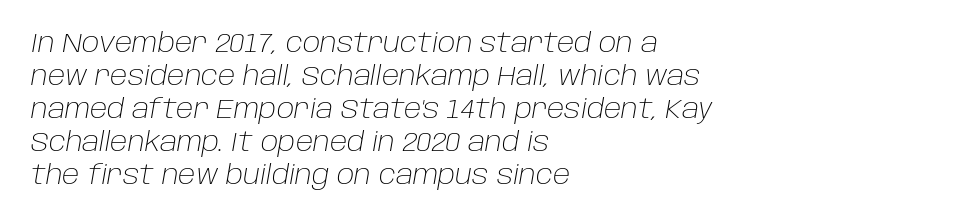
Q: Is the text bold? A: No.
Q: Is the text italic (slanted)? A: Yes, it leans right by about 10 degrees.
Q: Is the text underlined? A: No.
Q: How is the paragraph aligned? A: Left-aligned.
Q: Is the spacing between letters normal or unusually wide? A: Normal.
Q: Is the spacing between lines tight, normal or loose? A: Normal.
